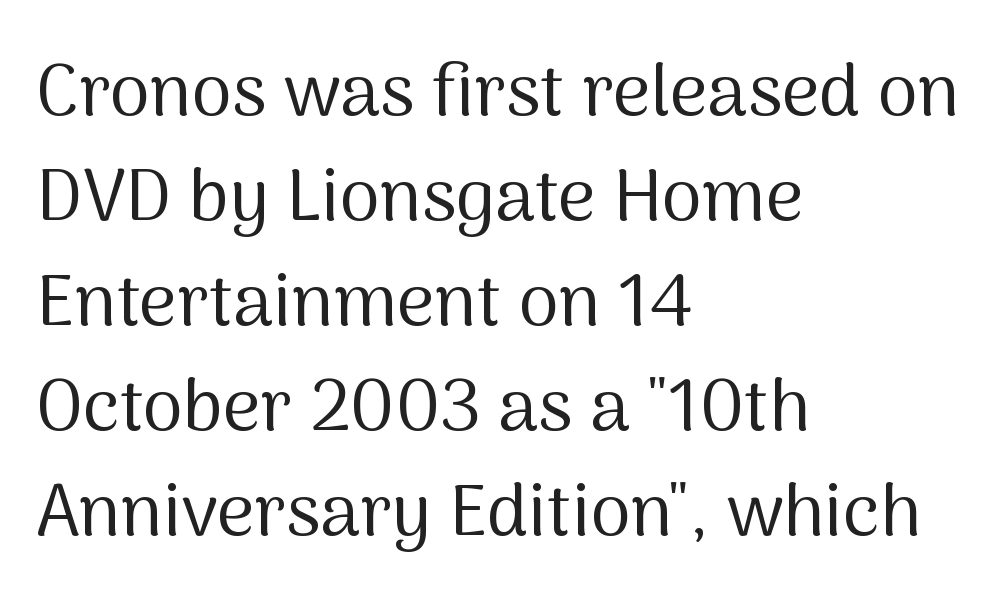
{"serif": "no", "italic": "no", "bold": "no", "weight": "regular", "width": "normal", "stroke_contrast": "medium", "x_height": "medium", "monospaced": "no", "underline": "no", "align": "left", "line_spacing": "normal", "line_spacing_ratio": 1.44, "letter_spacing": "normal", "letter_spacing_em": 0.0, "glyph_px": 73}
